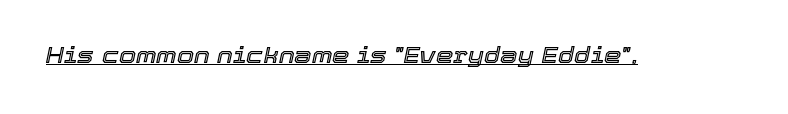
Style check: oblique. Tracking here is standard; glyphs follow each other at the usual distance. The typesetter has applied underlining to the passage shown.
